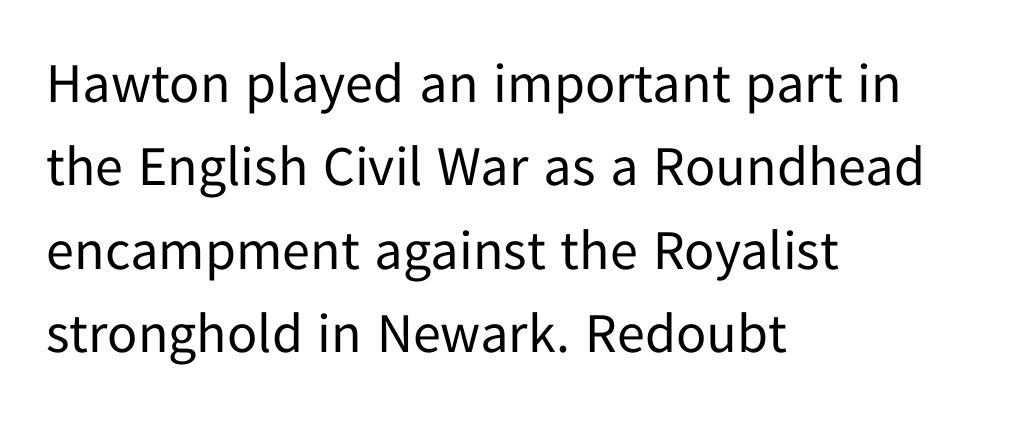
{"serif": "no", "italic": "no", "bold": "no", "weight": "regular", "width": "normal", "stroke_contrast": "low", "x_height": "medium", "monospaced": "no", "underline": "no", "align": "left", "line_spacing": "normal", "line_spacing_ratio": 1.49, "letter_spacing": "normal", "letter_spacing_em": 0.0, "glyph_px": 56}
